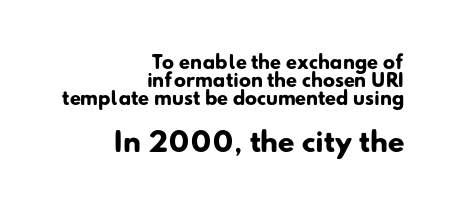
{"bold": "yes", "underline": "no", "align": "right", "line_spacing": "tight", "line_spacing_ratio": 1.0, "letter_spacing": "normal", "letter_spacing_em": 0.0, "larger_block": "second", "size_ratio": 1.5, "glyph_px": 27}
